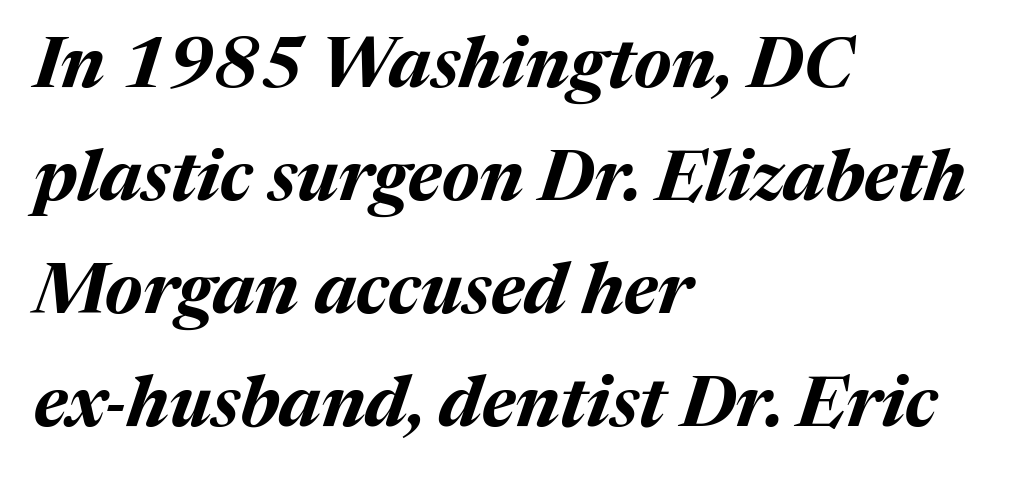
{"italic": "yes", "lean": "right", "slant_degrees": 17, "bold": "yes", "weight": "bold", "width": "normal", "stroke_contrast": "medium", "x_height": "medium", "monospaced": "no", "underline": "no", "align": "left", "line_spacing": "normal", "line_spacing_ratio": 1.59, "letter_spacing": "normal", "letter_spacing_em": 0.0, "glyph_px": 71}
